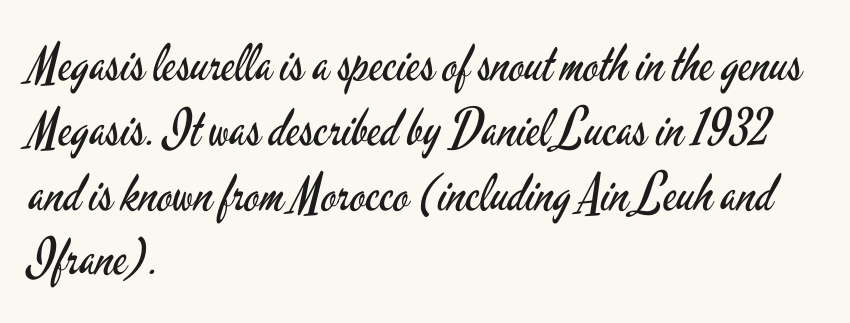
{"serif": "no", "bold": "no", "weight": "regular", "width": "condensed", "stroke_contrast": "low", "x_height": "small", "monospaced": "no", "underline": "no", "align": "left", "line_spacing": "normal", "line_spacing_ratio": 1.27, "letter_spacing": "normal", "letter_spacing_em": 0.0, "glyph_px": 51}
